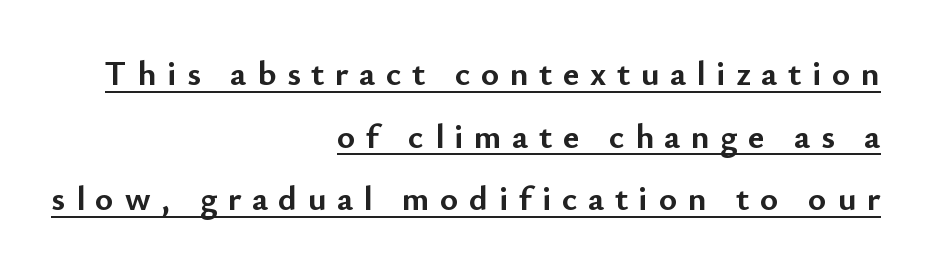
{"serif": "no", "italic": "no", "bold": "yes", "weight": "semibold", "width": "normal", "stroke_contrast": "low", "x_height": "small", "monospaced": "no", "underline": "yes", "align": "right", "line_spacing_ratio": 1.79, "letter_spacing": "wide", "letter_spacing_em": 0.3, "glyph_px": 35}
